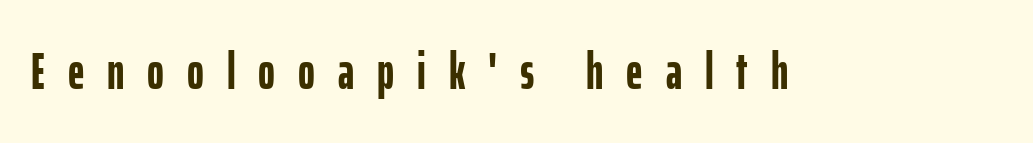
Does the lettering tilt? It doesn't — this is upright. Each letter keeps its own natural width here, so spacing adapts to shape. Compared with an ordinary text face, these strokes are far heavier — a full bold. The horizontal fit of the characters is loose and conspicuously gappy. Does the type have serifs? No, each stem ends abruptly. Any mark beneath the type? The region is blank.
